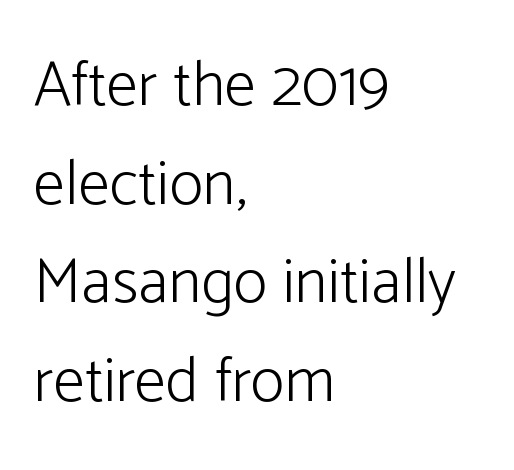
{"serif": "no", "italic": "no", "bold": "no", "weight": "light", "width": "normal", "stroke_contrast": "low", "x_height": "medium", "monospaced": "no", "underline": "no", "align": "left", "line_spacing": "normal", "line_spacing_ratio": 1.54, "letter_spacing": "normal", "letter_spacing_em": 0.0, "glyph_px": 64}
